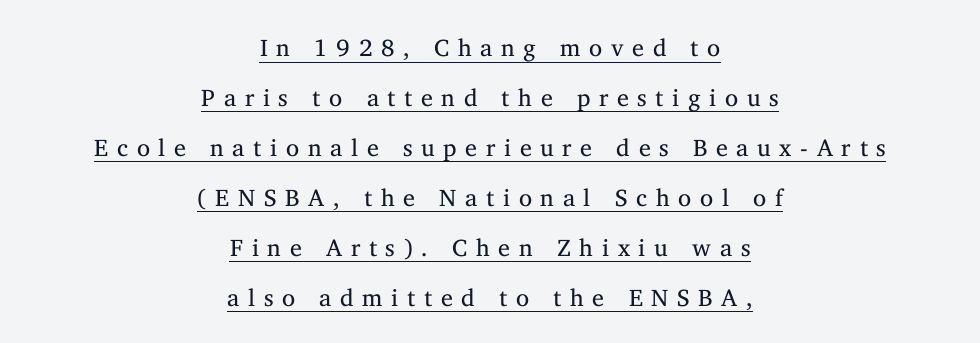
The image shows 24 px text type, upright; set centered, loose line spacing (2.08x), unusually wide letter spacing (+0.36 em), underlined.
